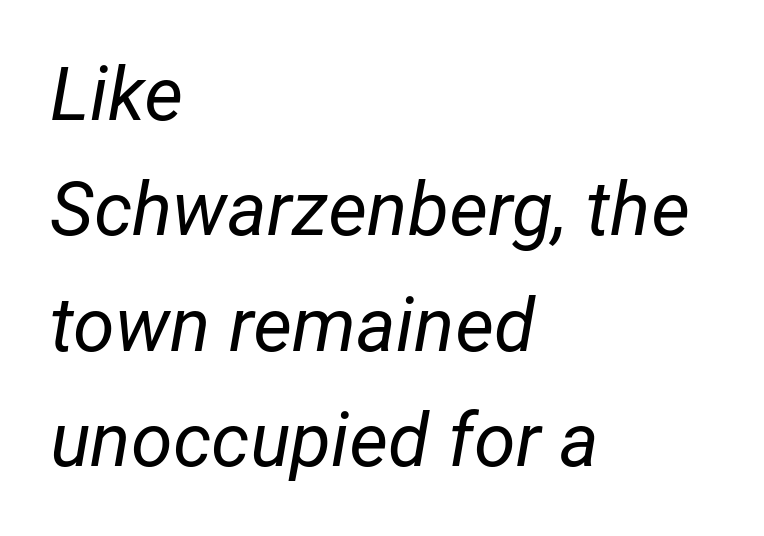
{"italic": "yes", "lean": "right", "slant_degrees": 12, "bold": "no", "weight": "regular", "width": "normal", "stroke_contrast": "low", "x_height": "medium", "monospaced": "no", "underline": "no", "align": "left", "line_spacing": "normal", "line_spacing_ratio": 1.54, "letter_spacing": "normal", "letter_spacing_em": 0.0, "glyph_px": 75}
